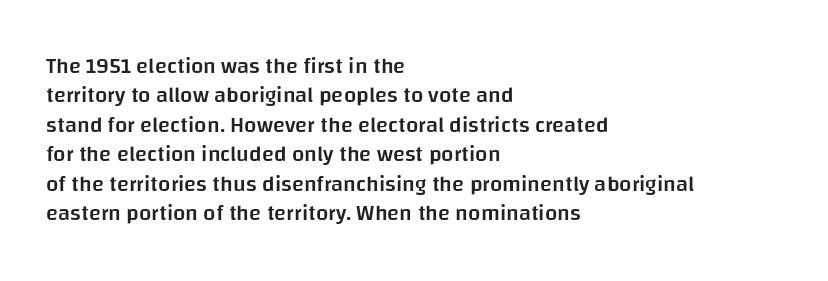
Notice how the passage keeps a crisp vertical edge on the left only. It's the straight-up-and-down kind of type. The zone under the glyphs is completely vacant. This is moderately heavy type, rendered in semibold. Compared with typical paragraphs, the rows here are spaced about the same.
